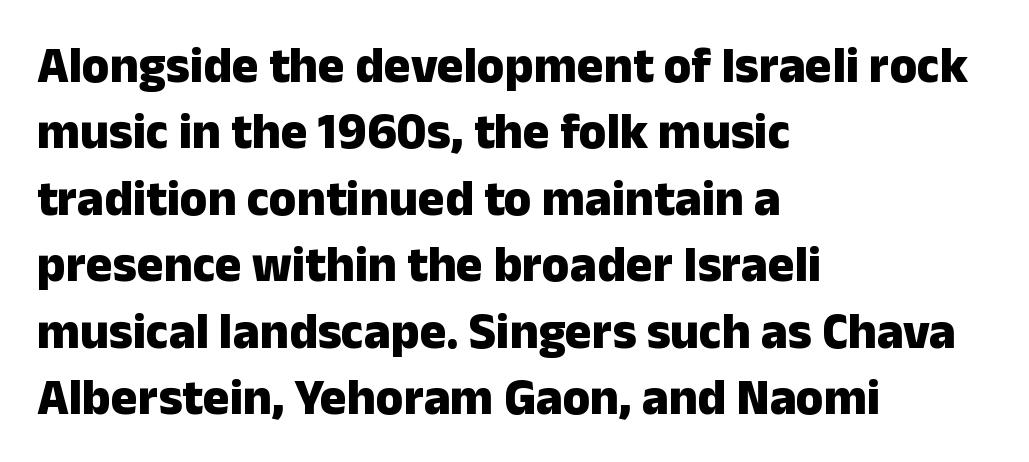
The image shows 50 px heavy sans-serif type, upright; set left-aligned, normal line spacing (1.33x), normal letter spacing, not underlined; low stroke contrast and a medium x-height.
